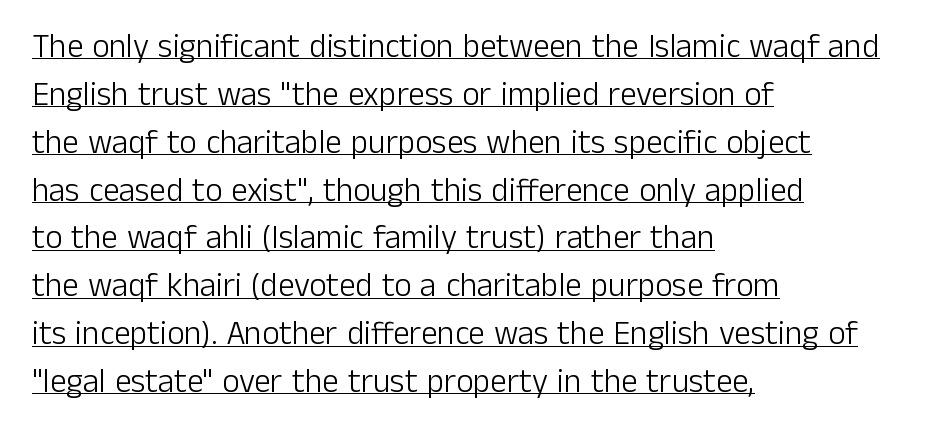
{"serif": "no", "italic": "no", "bold": "no", "weight": "light", "width": "normal", "stroke_contrast": "low", "x_height": "medium", "monospaced": "no", "underline": "yes", "align": "left", "line_spacing": "normal", "line_spacing_ratio": 1.45, "letter_spacing": "normal", "letter_spacing_em": 0.0, "glyph_px": 33}
